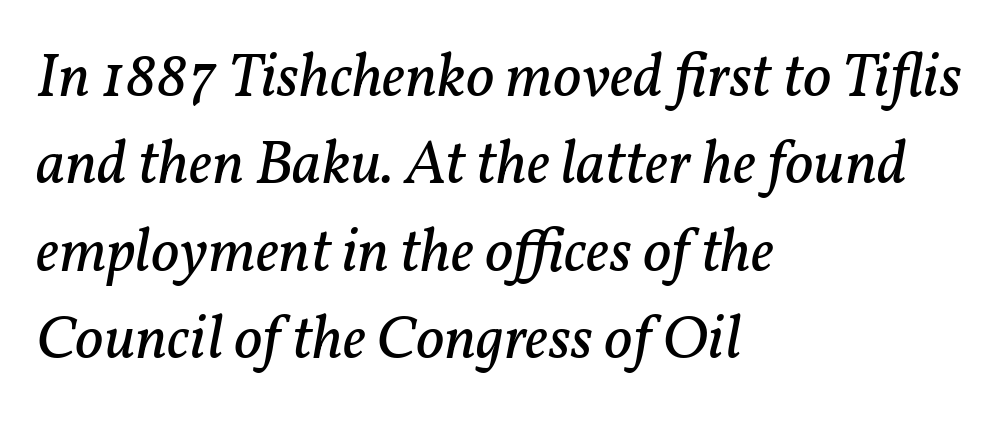
Q: Is the text bold? A: No.
Q: Is the text italic (slanted)? A: Yes, it leans right by about 11 degrees.
Q: Is the typeface a serif or a sans-serif typeface? A: Serif.
Q: Is the text underlined? A: No.
Q: How is the paragraph aligned? A: Left-aligned.
Q: Is the spacing between letters normal or unusually wide? A: Normal.
Q: Is the spacing between lines tight, normal or loose? A: Normal.
Q: Width (condensed, normal, or wide)? A: Normal.
Q: Stroke contrast? A: Low.
Q: x-height? A: Medium.
Q: Monospaced? A: No.
